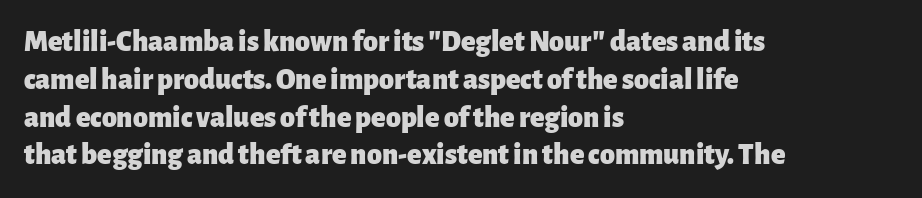
{"serif": "no", "italic": "no", "bold": "yes", "weight": "heavy", "width": "normal", "stroke_contrast": "low", "x_height": "medium", "monospaced": "no", "underline": "no", "align": "left", "line_spacing": "normal", "line_spacing_ratio": 1.26, "letter_spacing": "normal", "letter_spacing_em": 0.0, "glyph_px": 30}
